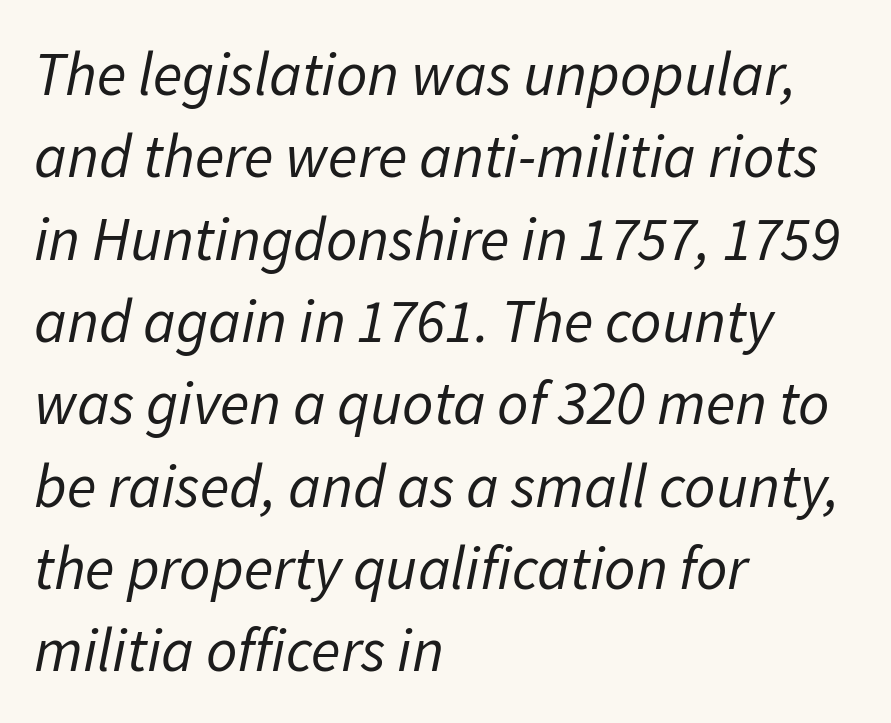
The image shows 61 px regular-weight type, italic (leaning right); set left-aligned, normal line spacing (1.35x), normal letter spacing, not underlined; low stroke contrast and a medium x-height.
